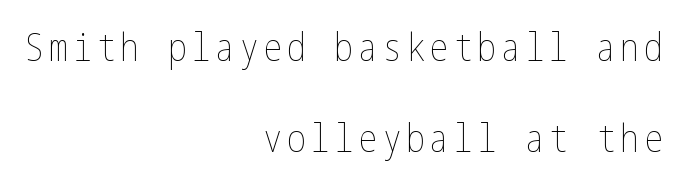
Q: Is the text bold? A: No.
Q: Is the text italic (slanted)? A: No, it is upright.
Q: Is the text underlined? A: No.
Q: How is the paragraph aligned? A: Right-aligned.
Q: Is the spacing between lines tight, normal or loose? A: Loose.
Q: Width (condensed, normal, or wide)? A: Condensed.
Q: Stroke contrast? A: Low.
Q: x-height? A: Medium.
